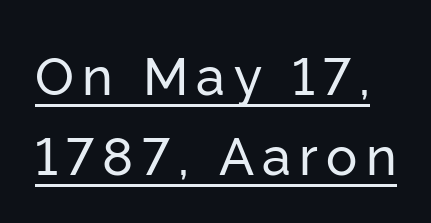
Do the characters align in a grid? No, the font is proportional. Upright lettering throughout. The specimen includes a rule beneath the text block's lines. A normal amount of white space separates one row of letters from the next. Note: no serifs on the glyphs.
